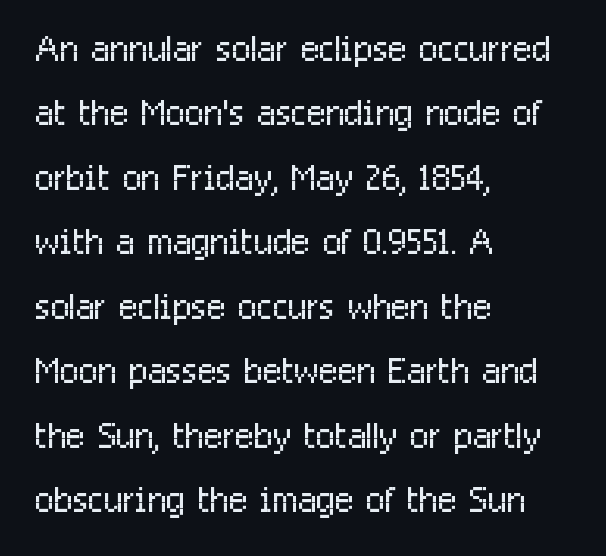
Q: Is the text bold? A: No.
Q: Is the text italic (slanted)? A: No, it is upright.
Q: Is the typeface a serif or a sans-serif typeface? A: Sans-serif.
Q: Is the text underlined? A: No.
Q: How is the paragraph aligned? A: Left-aligned.
Q: Is the spacing between letters normal or unusually wide? A: Normal.
Q: Is the spacing between lines tight, normal or loose? A: Normal.
Q: Width (condensed, normal, or wide)? A: Condensed.
Q: Stroke contrast? A: Low.
Q: x-height? A: Medium.
Q: Monospaced? A: No.
